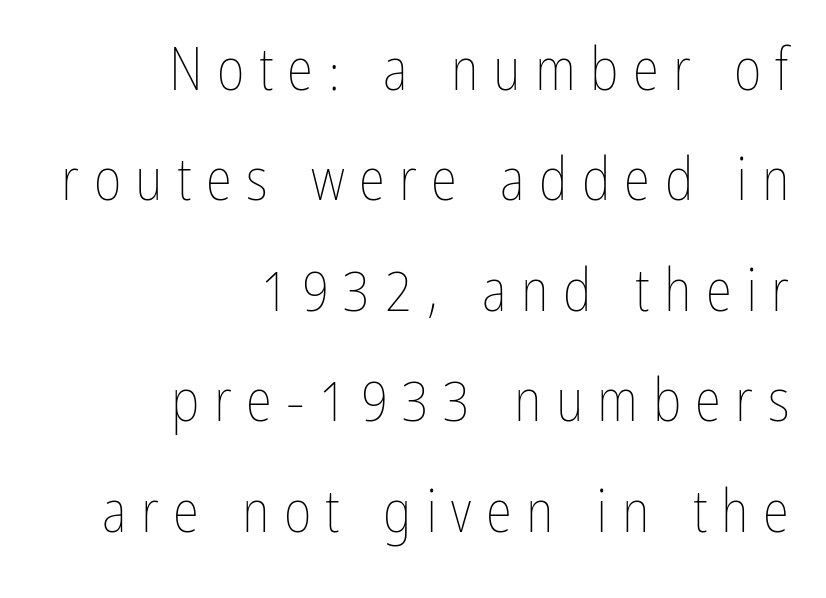
Q: Is the text bold? A: No.
Q: Is the text italic (slanted)? A: No, it is upright.
Q: Is the text underlined? A: No.
Q: How is the paragraph aligned? A: Right-aligned.
Q: Is the spacing between letters normal or unusually wide? A: Unusually wide.
Q: Width (condensed, normal, or wide)? A: Condensed.
Q: Stroke contrast? A: Low.
Q: x-height? A: Medium.
Q: Monospaced? A: No.
